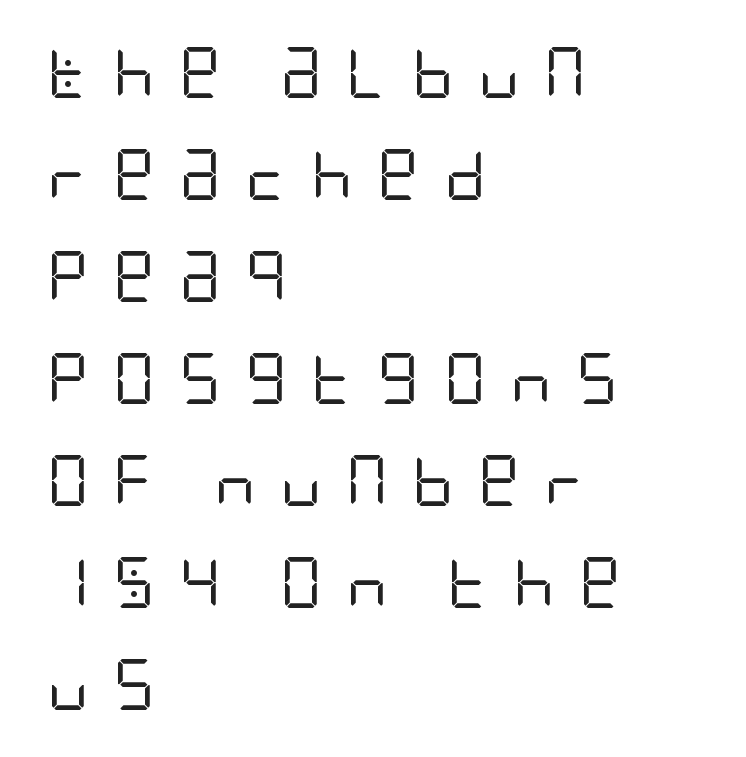
The image shows 51 px regular-weight, condensed sans-serif type, upright; set left-aligned, loose line spacing (2.0x), unusually wide letter spacing (+0.48 em), not underlined; low stroke contrast and a large x-height.
